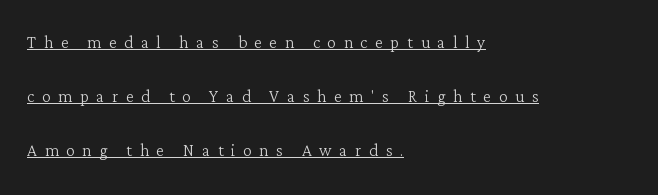
The image shows 22 px text type, upright; set left-aligned, loose line spacing (2.46x), unusually wide letter spacing (+0.35 em), underlined.
